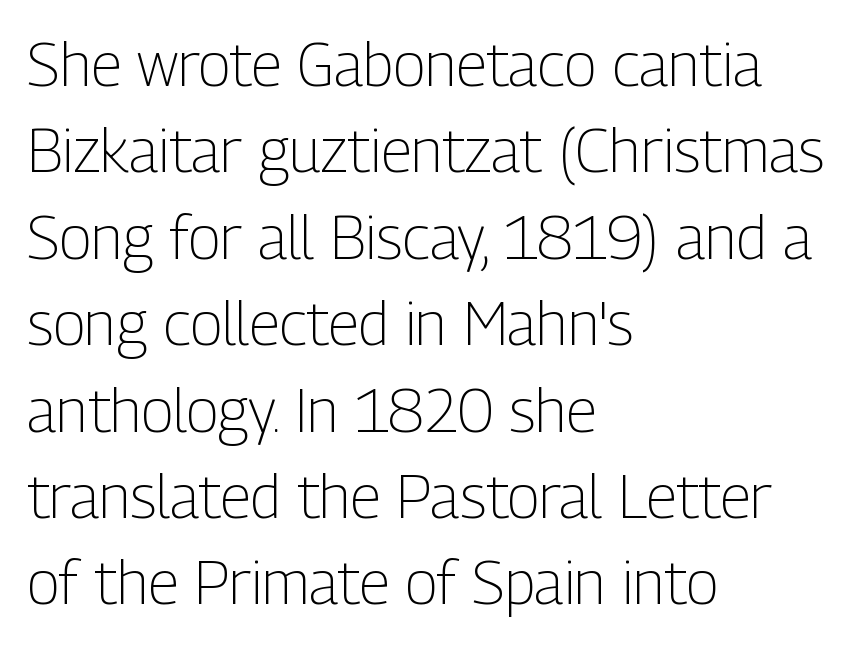
Proportional: the letters do not fall into vertical columns. Short note: letters normally spaced. Decoration check: the copy has no underline. Honestly, the row spacing looks completely unremarkable.
